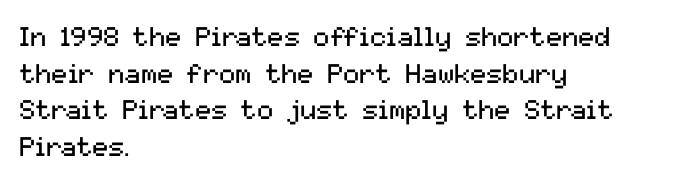
Q: Is the text bold? A: No.
Q: Is the text italic (slanted)? A: No, it is upright.
Q: Is the text underlined? A: No.
Q: How is the paragraph aligned? A: Left-aligned.
Q: Is the spacing between letters normal or unusually wide? A: Normal.
Q: Is the spacing between lines tight, normal or loose? A: Normal.
